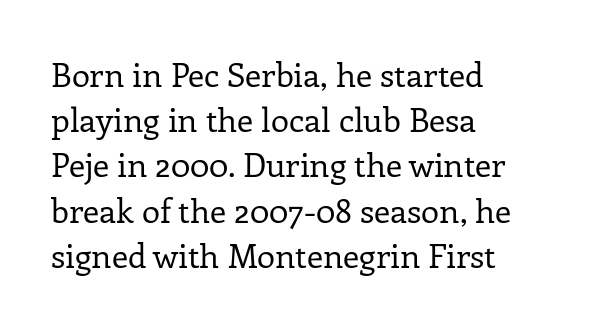
The image shows 33 px regular-weight serif type, upright; set left-aligned, normal line spacing (1.37x), normal letter spacing, not underlined; low stroke contrast and a medium x-height.
